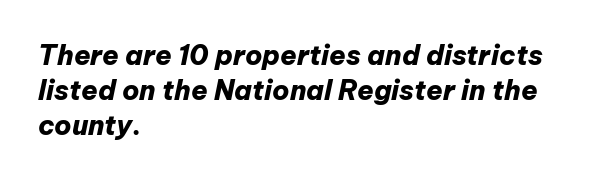
The specimen reads as italic at a glance. Successive baselines arrive at the customary interval. Look at the tracking — it's just the regular setting, nothing added. The paragraph has a hard left edge and a soft right edge. Honestly, there is no underline to notice here at all. I'd describe the lettering as bold — thick and assertive.
